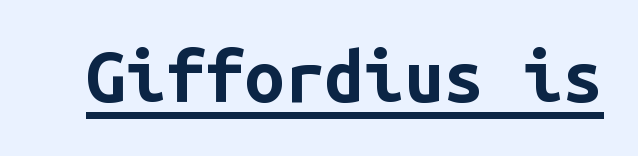
Q: Is the text bold? A: Yes.
Q: Is the text italic (slanted)? A: No, it is upright.
Q: Is the typeface a serif or a sans-serif typeface? A: Sans-serif.
Q: Is the text underlined? A: Yes.
Q: Is the spacing between letters normal or unusually wide? A: Normal.
Q: Width (condensed, normal, or wide)? A: Normal.
Q: Stroke contrast? A: Low.
Q: x-height? A: Medium.
Q: Monospaced? A: Yes.
